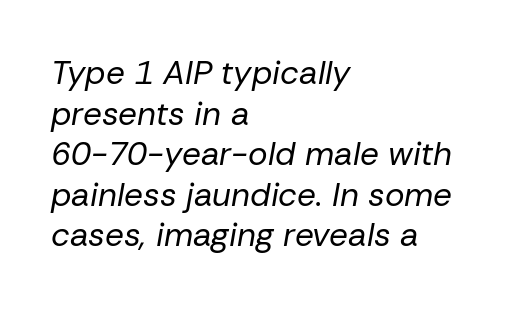
Q: Is the text bold? A: No.
Q: Is the text italic (slanted)? A: Yes, it leans right by about 10 degrees.
Q: Is the text underlined? A: No.
Q: How is the paragraph aligned? A: Left-aligned.
Q: Is the spacing between letters normal or unusually wide? A: Normal.
Q: Width (condensed, normal, or wide)? A: Normal.
Q: Stroke contrast? A: Low.
Q: x-height? A: Medium.
Q: Monospaced? A: No.
